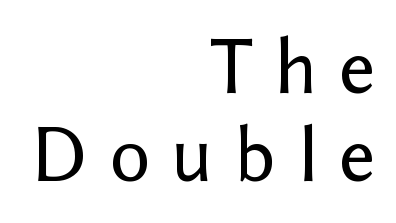
{"serif": "no", "italic": "no", "width": "normal", "stroke_contrast": "low", "x_height": "medium", "monospaced": "no", "underline": "no", "align": "right", "line_spacing": "tight", "line_spacing_ratio": 1.1, "letter_spacing": "wide", "letter_spacing_em": 0.27, "glyph_px": 80}
